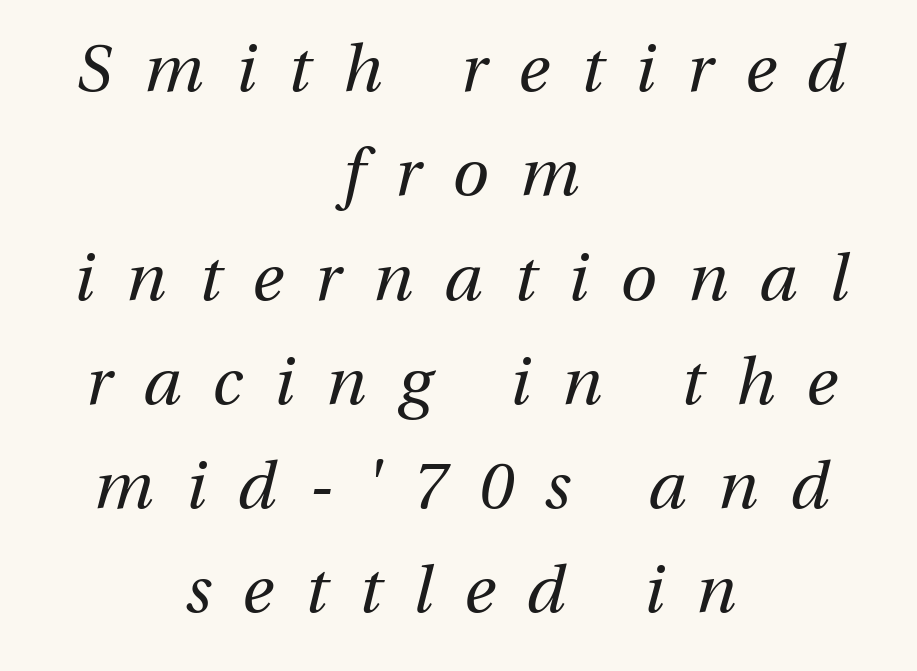
Q: Is the text bold? A: No.
Q: Is the text italic (slanted)? A: Yes, it leans right by about 13 degrees.
Q: Is the text underlined? A: No.
Q: How is the paragraph aligned? A: Centered.
Q: Is the spacing between letters normal or unusually wide? A: Unusually wide.
Q: Is the spacing between lines tight, normal or loose? A: Normal.
Q: Width (condensed, normal, or wide)? A: Normal.
Q: Stroke contrast? A: Medium.
Q: x-height? A: Medium.
Q: Monospaced? A: No.
